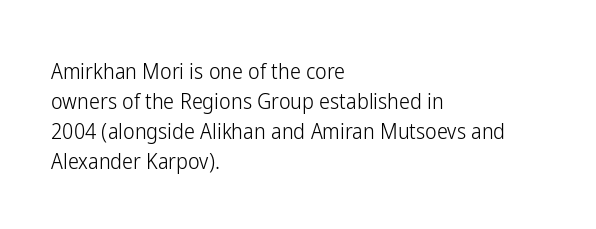
{"italic": "no", "bold": "no", "underline": "no", "align": "left", "line_spacing": "normal", "line_spacing_ratio": 1.37, "letter_spacing": "normal", "letter_spacing_em": 0.0, "glyph_px": 22}
